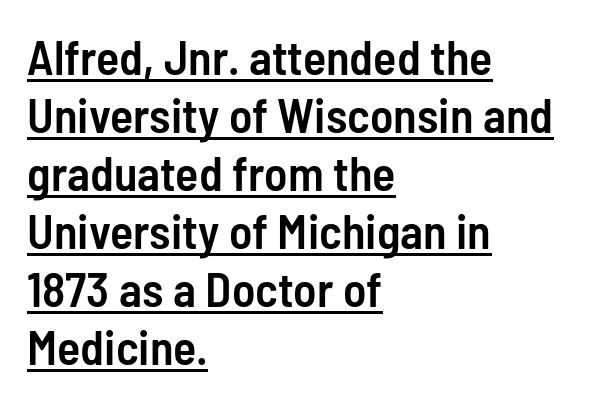
The image shows 48 px semibold, condensed sans-serif type, upright; set left-aligned, line spacing 1.21x, normal letter spacing, underlined; low stroke contrast and a medium x-height.
